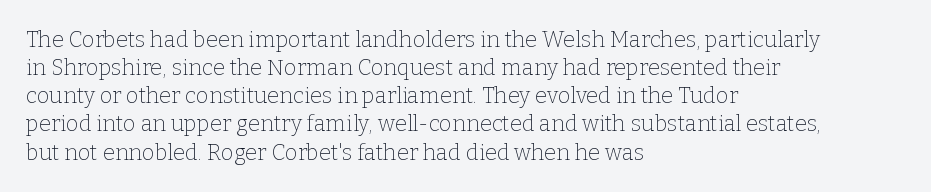
The image shows 22 px text type, upright; set left-aligned, normal line spacing (1.28x), normal letter spacing, not underlined.
